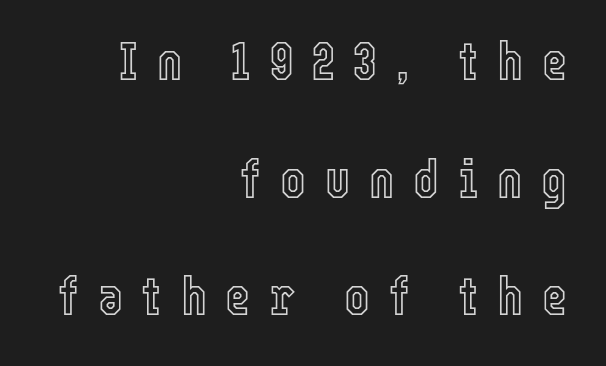
Whoever set this chose breathing room over compactness in the vertical rhythm. The letters stand upright; this is a roman face. Each row of text sits above clean, open space. This sample is right-justified, so line beginnings fall wherever the words allow. The rendering uses natural spacing where letterforms have individual widths. Observe the wide spacing: letters keep a clear distance from each other.
